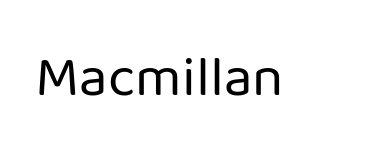
The image shows 57 px regular-weight sans-serif type, upright; set normal letter spacing, not underlined; low stroke contrast and a medium x-height.
